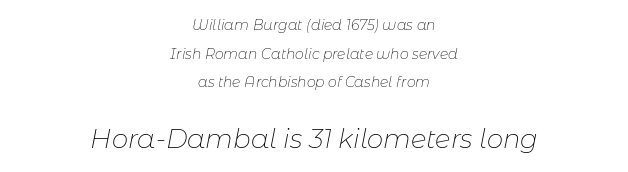
The image shows 26 px text type, italic (leaning right); set centered, loose line spacing (2.04x), normal letter spacing, not underlined; the second (bottom) block is 1.86x larger.
